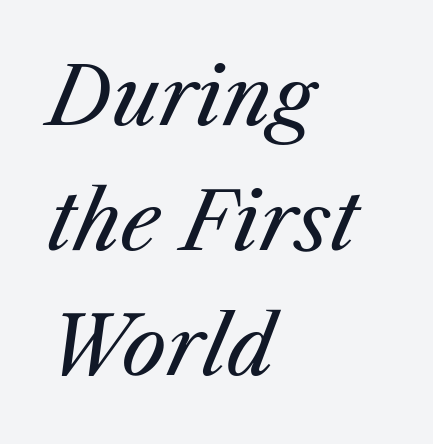
{"italic": "yes", "lean": "right", "slant_degrees": 25, "bold": "no", "weight": "regular", "width": "normal", "stroke_contrast": "medium", "x_height": "medium", "monospaced": "no", "underline": "no", "align": "left", "line_spacing": "normal", "line_spacing_ratio": 1.58, "letter_spacing": "normal", "letter_spacing_em": 0.0, "glyph_px": 79}
